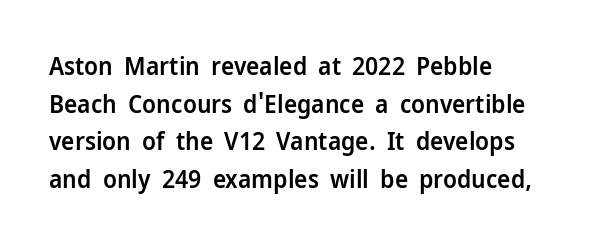
The foot of each line stays bare and open. Horizontal bands of white between lines are of average thickness. A fair bit of extra ink — the face is semibold, not bold. Where is the straight margin? On the left.
